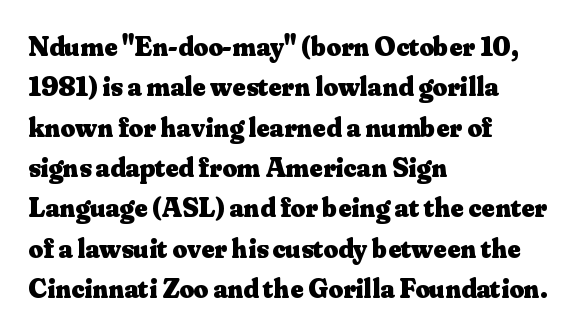
{"serif": "yes", "italic": "no", "bold": "yes", "weight": "heavy", "width": "normal", "stroke_contrast": "medium", "x_height": "small", "monospaced": "no", "underline": "no", "align": "left", "line_spacing": "normal", "line_spacing_ratio": 1.44, "letter_spacing": "normal", "letter_spacing_em": 0.0, "glyph_px": 28}
